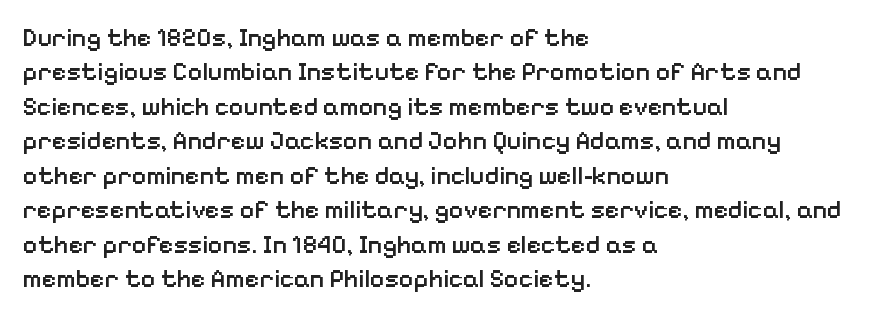
No italicization has been applied; the sample stays upright. Every letter is mildly thick-stroked: semibold rather than bold. The rag falls on the right side of this text block. The area under the type is left untouched.
